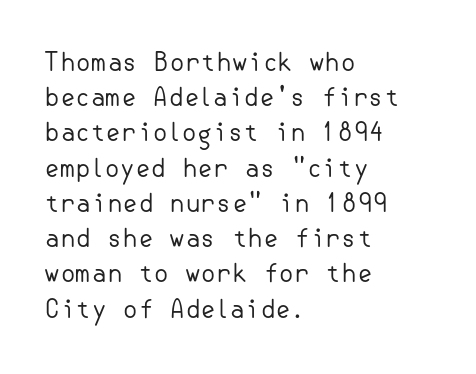
{"italic": "no", "bold": "no", "underline": "no", "align": "left", "line_spacing": "normal", "line_spacing_ratio": 1.41, "letter_spacing": "normal", "letter_spacing_em": 0.0, "glyph_px": 25}
